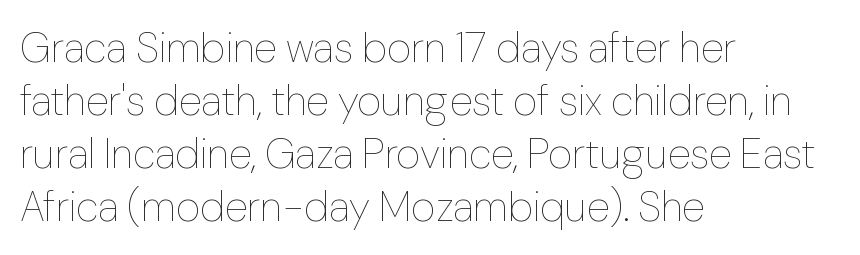
Think standard paragraph weight, or any step lighter than that. Rule under the text: the space is simply empty. Nobody touched the tracking dial on this one. Italic: no, the glyphs are upright roman. Is this a fixed-width face? No — the glyphs have proportional, varying widths.
